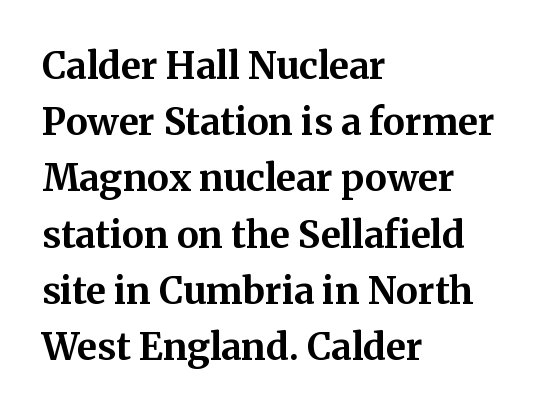
{"serif": "yes", "italic": "no", "bold": "yes", "weight": "bold", "width": "normal", "stroke_contrast": "medium", "x_height": "medium", "monospaced": "no", "underline": "no", "align": "left", "line_spacing": "normal", "line_spacing_ratio": 1.52, "letter_spacing": "normal", "letter_spacing_em": 0.0, "glyph_px": 37}
